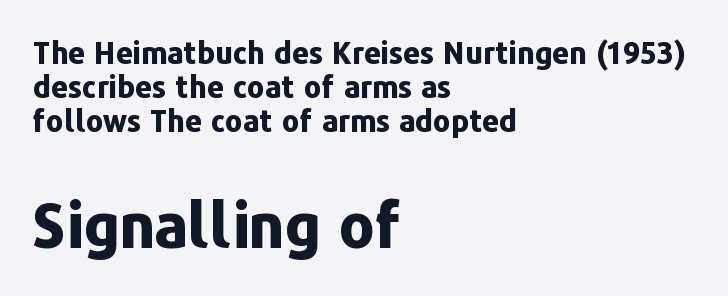
Q: Is the text bold? A: Yes.
Q: Is the text italic (slanted)? A: No, it is upright.
Q: Is the typeface a serif or a sans-serif typeface? A: Sans-serif.
Q: Is the text underlined? A: No.
Q: How is the paragraph aligned? A: Left-aligned.
Q: Is the spacing between letters normal or unusually wide? A: Normal.
Q: Is the spacing between lines tight, normal or loose? A: Tight.
Q: Which block of text is set in a larger size, the first (top) or the second (bottom)? A: The second (bottom) one.
Q: Width (condensed, normal, or wide)? A: Normal.
Q: Stroke contrast? A: Low.
Q: x-height? A: Medium.
Q: Monospaced? A: No.
